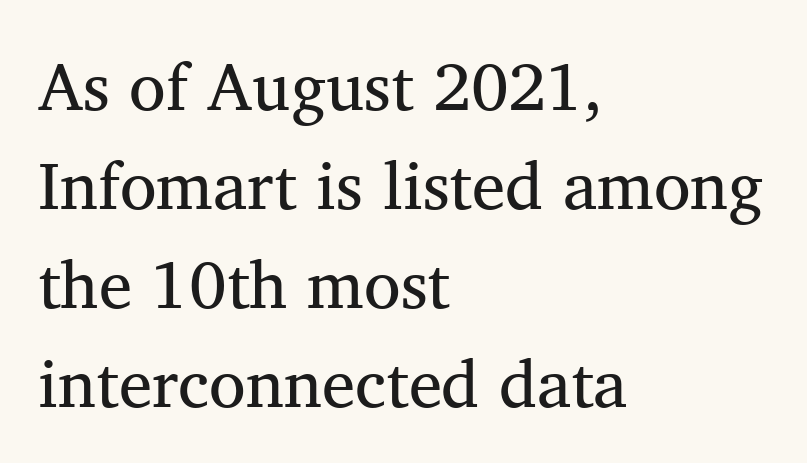
The horizontal fit of the characters is conventional and even. Is there much room between lines? A standard amount, neither cramped nor airy. The passage shown is not bold in any degree. Descenders hang freely into open space. Italic: no, the glyphs are upright roman.
